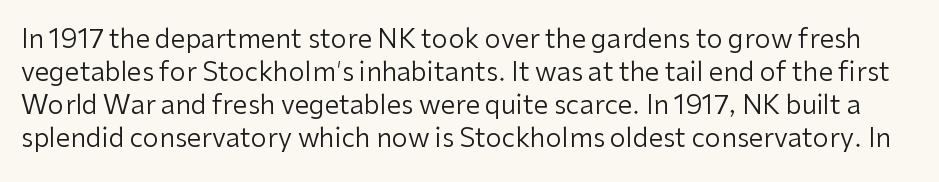
The image shows 26 px text type, upright; set normal line spacing (1.27x), normal letter spacing, not underlined.
